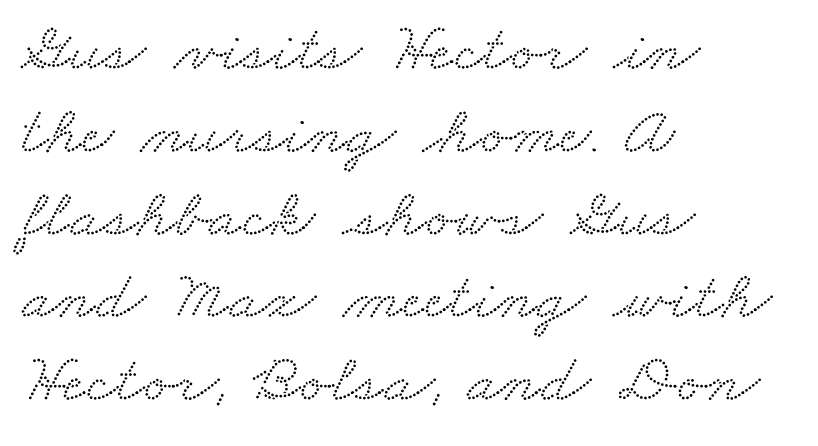
Here the glyphs are tracked normally, forming tight word shapes. This sample has the flowing, uneven cadence of proportional lettering. The text was rendered using a seriffed face with decorative stroke endings. Short and long lines alike share a common starting point at left. Each row of text sits above clean, open space.
